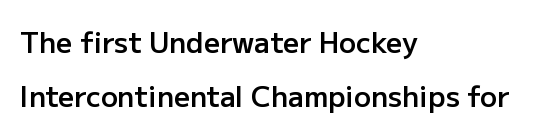
The letters stand straight up with perfectly vertical stems. This sample is left-justified, so line endings fall wherever the words run out. Reading down the column, the eye jumps a long way to each next line. Slightly chunky letters — semibold, I'd say, not full bold.
